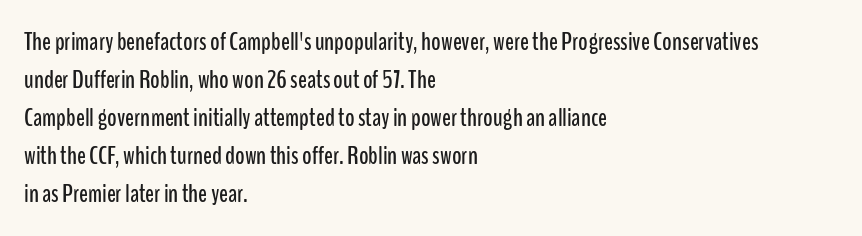
{"italic": "no", "underline": "no", "align": "left", "line_spacing": "normal", "line_spacing_ratio": 1.46, "letter_spacing": "normal", "letter_spacing_em": 0.0, "glyph_px": 26}
